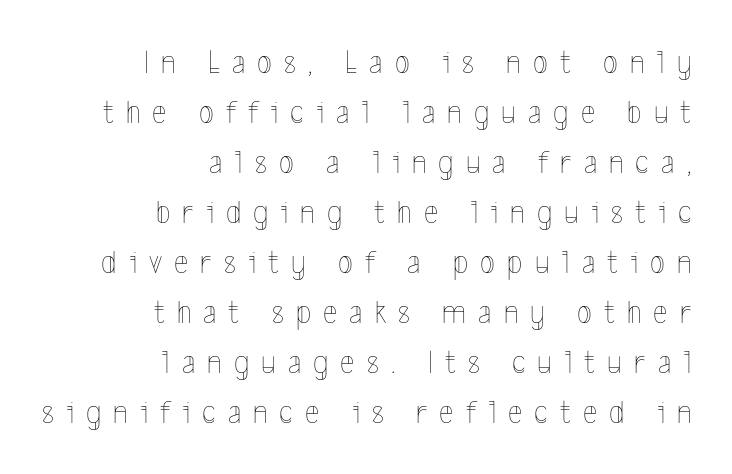
{"italic": "no", "bold": "no", "weight": "thin", "width": "condensed", "x_height": "medium", "monospaced": "no", "underline": "no", "align": "right", "line_spacing": "normal", "line_spacing_ratio": 1.47, "letter_spacing": "wide", "letter_spacing_em": 0.36, "glyph_px": 34}
